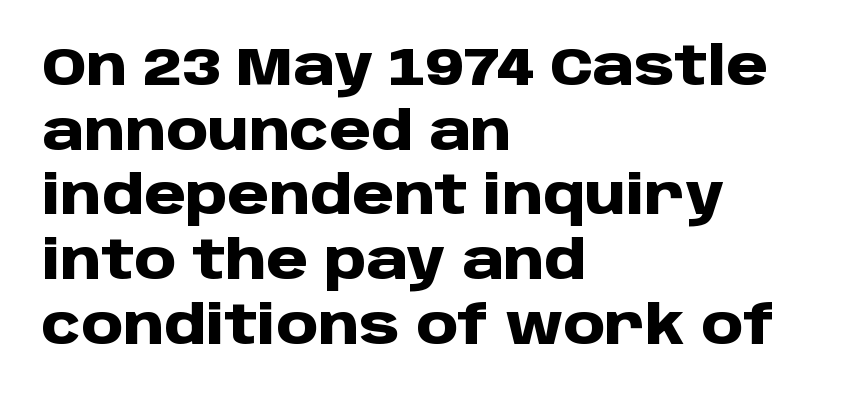
{"serif": "no", "italic": "no", "bold": "yes", "weight": "heavy", "width": "normal", "stroke_contrast": "low", "x_height": "large", "monospaced": "no", "underline": "no", "align": "left", "line_spacing_ratio": 1.22, "letter_spacing": "normal", "letter_spacing_em": 0.0, "glyph_px": 53}
